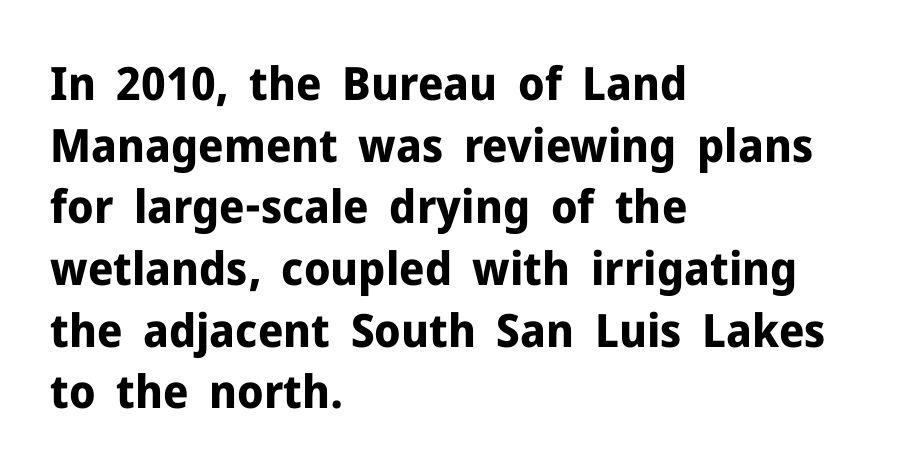
The image shows 46 px bold sans-serif type, upright; set left-aligned, normal line spacing (1.34x), normal letter spacing, not underlined; low stroke contrast and a medium x-height.
